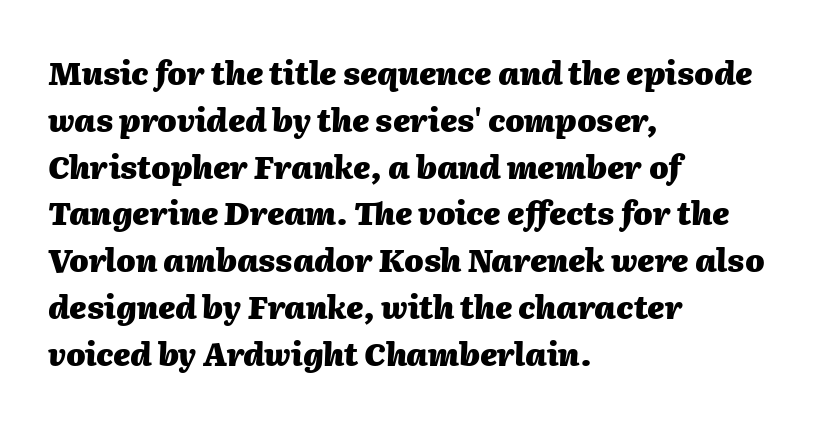
{"italic": "yes", "lean": "right", "slant_degrees": 2, "bold": "yes", "weight": "heavy", "width": "normal", "stroke_contrast": "medium", "x_height": "medium", "monospaced": "no", "underline": "no", "align": "left", "line_spacing": "normal", "line_spacing_ratio": 1.51, "letter_spacing": "normal", "letter_spacing_em": 0.0, "glyph_px": 31}
